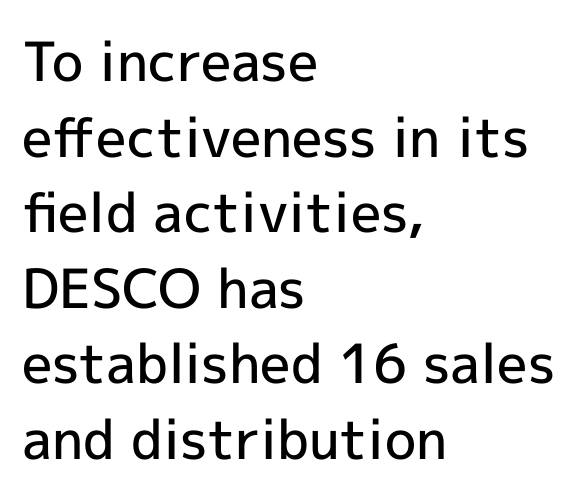
A typesetter would label this face a sans. A typesetter would call this proportional, since set widths differ per character. The sample has been set in demibold, a notch under bold. Descenders are the only things crossing below the line. Nothing unusual about the tracking: characters are spaced as the font intends. Layout note: lines flush left.
